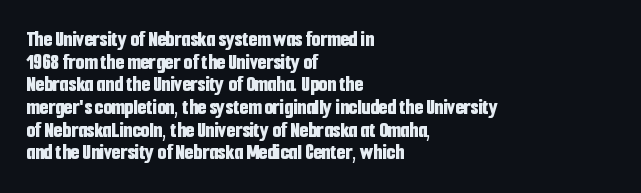
{"italic": "no", "bold": "yes", "underline": "no", "align": "left", "line_spacing": "tight", "line_spacing_ratio": 1.03, "letter_spacing": "normal", "letter_spacing_em": 0.0, "glyph_px": 22}
